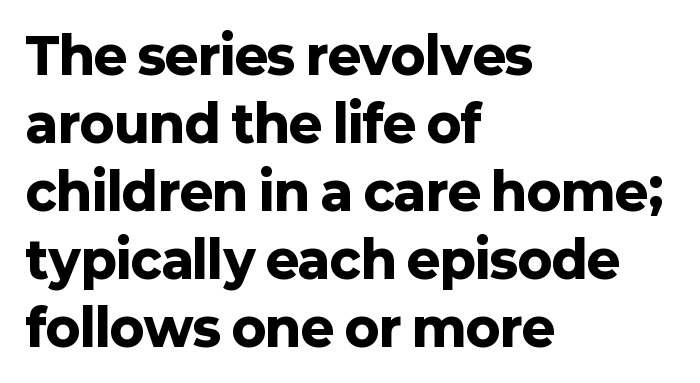
The image shows 50 px heavy sans-serif type, upright; set left-aligned, normal line spacing (1.36x), normal letter spacing, not underlined; low stroke contrast and a medium x-height.
